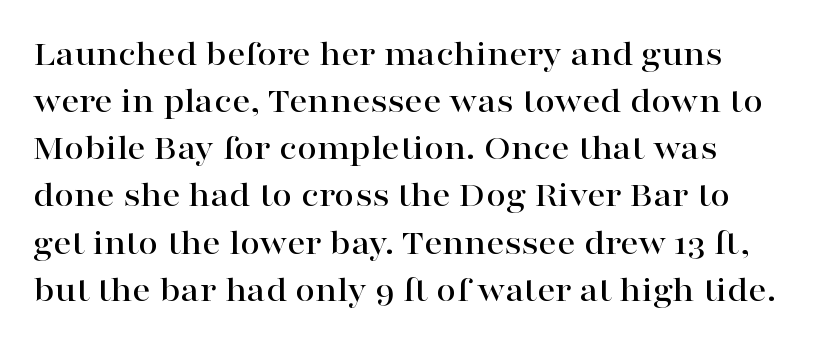
You can tell from the footed stems that serif type was used. The specimen reads as upright at a glance. Note the varied advance widths — an 'i' is clearly narrower than an 'm'. Spacing between characters is what you'd get straight out of the box.
